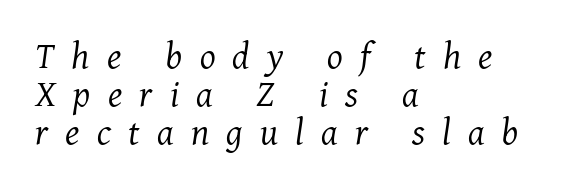
{"serif": "yes", "italic": "yes", "lean": "right", "slant_degrees": 11, "bold": "no", "weight": "light", "width": "normal", "stroke_contrast": "medium", "x_height": "medium", "monospaced": "no", "underline": "no", "align": "left", "line_spacing": "tight", "line_spacing_ratio": 0.95, "letter_spacing": "wide", "letter_spacing_em": 0.43, "glyph_px": 40}
